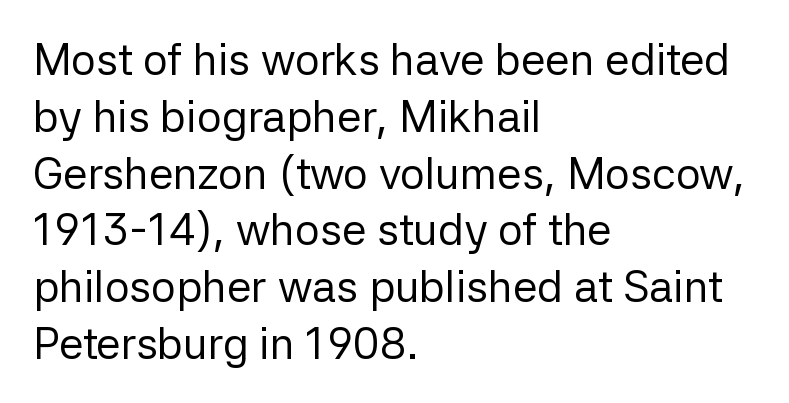
The weight tops out at a normal text grade. A clean baseline with only descenders dipping below it. Varying glyph widths throughout — classic text-font behaviour. The ragged edge is on the right, which tells us the setting is flush left.
